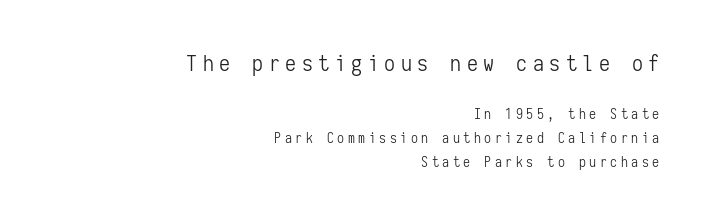
Q: Is the text bold? A: No.
Q: Is the text italic (slanted)? A: No, it is upright.
Q: Is the text underlined? A: No.
Q: How is the paragraph aligned? A: Right-aligned.
Q: Is the spacing between letters normal or unusually wide? A: Unusually wide.
Q: Which block of text is set in a larger size, the first (top) or the second (bottom)? A: The first (top) one.
